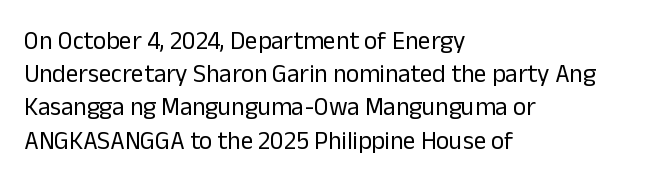
Q: Is the text bold? A: No.
Q: Is the text italic (slanted)? A: No, it is upright.
Q: Is the text underlined? A: No.
Q: How is the paragraph aligned? A: Left-aligned.
Q: Is the spacing between letters normal or unusually wide? A: Normal.
Q: Is the spacing between lines tight, normal or loose? A: Normal.
